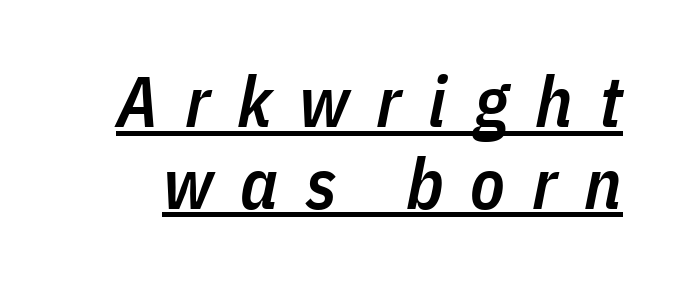
{"italic": "yes", "lean": "right", "slant_degrees": 11, "bold": "semi", "weight": "semibold", "width": "condensed", "stroke_contrast": "low", "x_height": "medium", "monospaced": "no", "underline": "yes", "line_spacing": "tight", "line_spacing_ratio": 1.15, "letter_spacing": "wide", "letter_spacing_em": 0.38, "glyph_px": 71}
